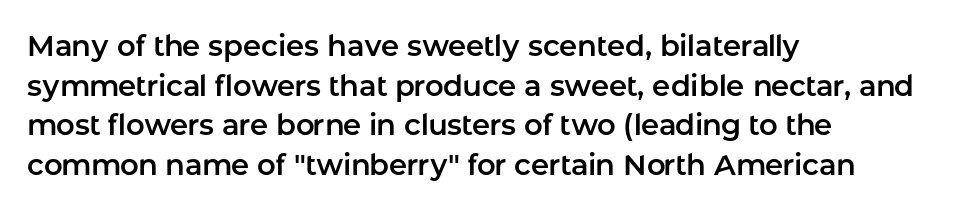
{"serif": "no", "italic": "no", "width": "normal", "stroke_contrast": "low", "x_height": "medium", "monospaced": "no", "underline": "no", "align": "left", "line_spacing": "normal", "line_spacing_ratio": 1.37, "letter_spacing": "normal", "letter_spacing_em": 0.0, "glyph_px": 29}
